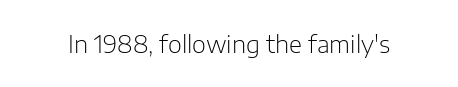
Only glyphs here, with clear space below each row. Notice how the stems are strictly vertical — no italics here. Between one letter and the next there's only the usual sliver of space. Is this a heavy cut? Hardly; it is regular or lighter.
